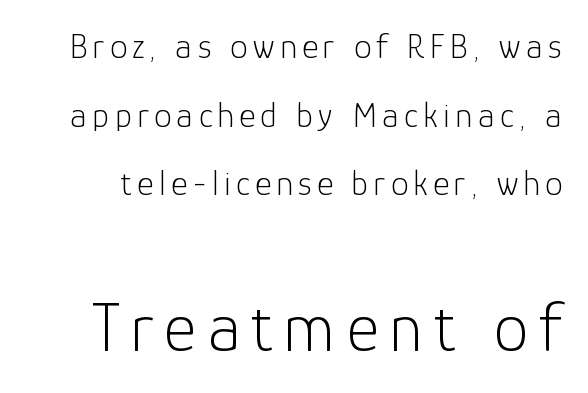
Q: Is the text bold? A: No.
Q: Is the text italic (slanted)? A: No, it is upright.
Q: Is the typeface a serif or a sans-serif typeface? A: Sans-serif.
Q: Is the text underlined? A: No.
Q: Is the spacing between lines tight, normal or loose? A: Loose.
Q: Which block of text is set in a larger size, the first (top) or the second (bottom)? A: The second (bottom) one.
Q: Width (condensed, normal, or wide)? A: Normal.
Q: Stroke contrast? A: Low.
Q: x-height? A: Medium.
Q: Monospaced? A: No.
